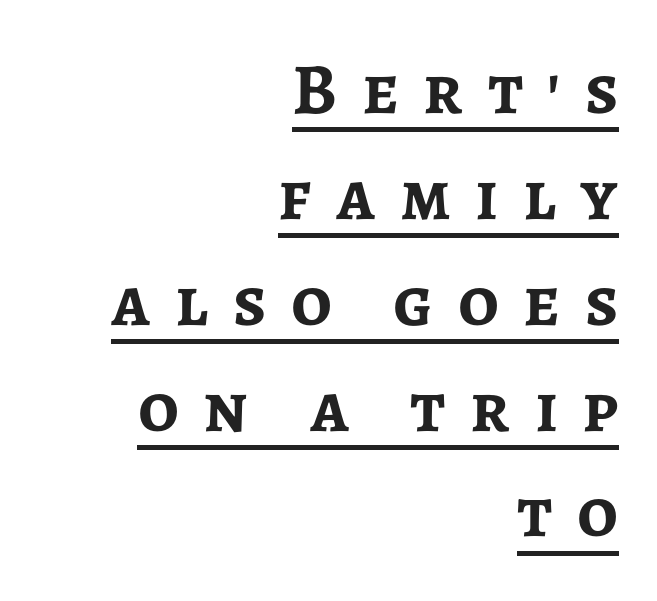
{"serif": "no", "italic": "no", "bold": "yes", "weight": "semibold", "width": "normal", "stroke_contrast": "low", "x_height": "medium", "monospaced": "no", "underline": "yes", "align": "right", "line_spacing": "normal", "line_spacing_ratio": 1.47, "letter_spacing": "wide", "letter_spacing_em": 0.34, "glyph_px": 72}
